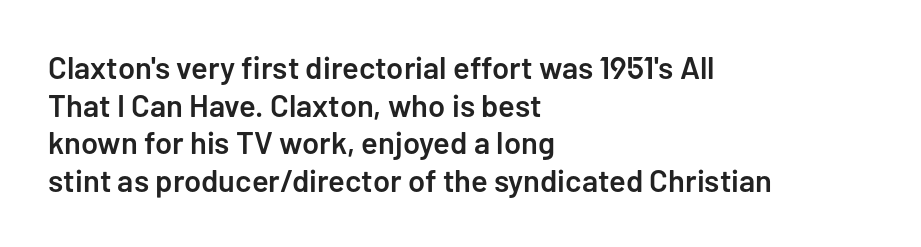
Compared with typical body copy, the letter spacing here is the same. The letters advance in unequal steps, a hallmark of proportional type. The typography opts for an upright posture over an oblique one. A clean baseline with only descenders dipping below it. A bit beefed up — I'd call it semibold rather than bold. Does the type have serifs? No, each stem ends abruptly.
